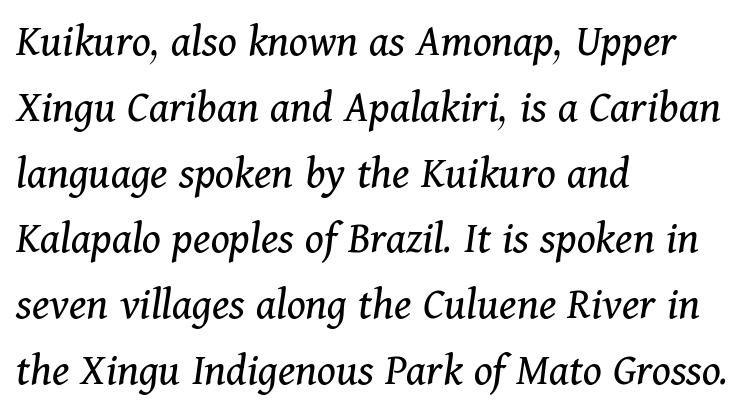
{"serif": "yes", "italic": "yes", "lean": "right", "slant_degrees": 11, "bold": "no", "weight": "regular", "width": "normal", "stroke_contrast": "medium", "x_height": "medium", "monospaced": "no", "underline": "no", "align": "left", "line_spacing": "normal", "line_spacing_ratio": 1.4, "letter_spacing": "normal", "letter_spacing_em": 0.0, "glyph_px": 47}
